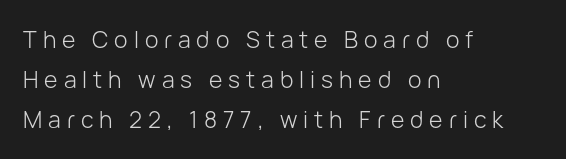
The face looks like a standard text weight, possibly lighter. Short and long lines alike share a common starting point at left. A clean baseline with only descenders dipping below it. Someone cranked the tracking dial way up on this one. Notice how the stems are strictly vertical — no italics here.
